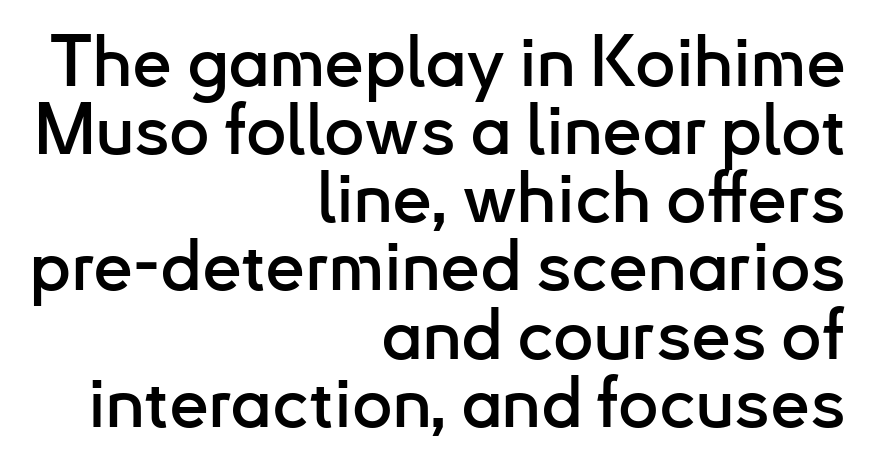
The image shows 71 px sans-serif type, upright; set right-aligned, tight line spacing (0.96x), normal letter spacing, not underlined; low stroke contrast and a small x-height.
